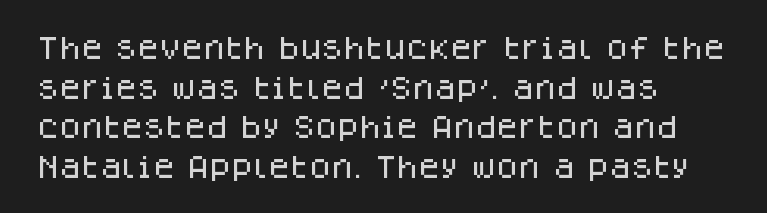
Q: Is the text italic (slanted)? A: No, it is upright.
Q: Is the text underlined? A: No.
Q: How is the paragraph aligned? A: Left-aligned.
Q: Is the spacing between letters normal or unusually wide? A: Normal.
Q: Is the spacing between lines tight, normal or loose? A: Normal.
